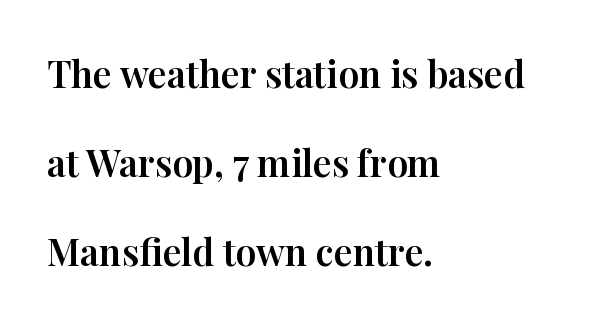
The image shows 37 px serif type, upright; set left-aligned, loose line spacing (2.41x), normal letter spacing, not underlined; high stroke contrast and a medium x-height.
